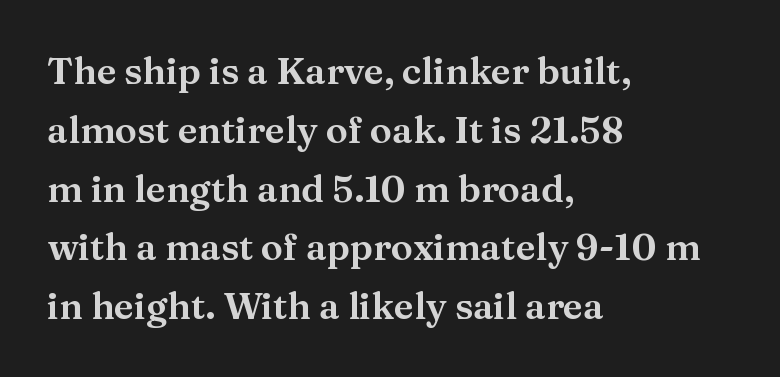
The image shows 37 px serif type, upright; set left-aligned, normal line spacing (1.59x), normal letter spacing, not underlined; medium stroke contrast and a medium x-height.
